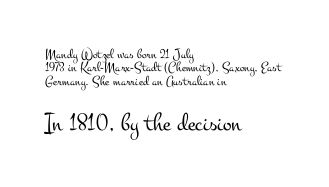
All the whitespace from short lines collects on the right. This reads as an unemphasized weight, regular at the heaviest. This rendering leaves character spacing at its baseline value. The emphasis by scale lands on block number two, below. In terms of leading, this rendering errs on the cramped side.
